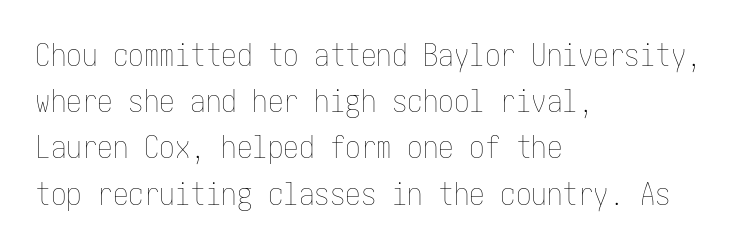
Rendered with straight, roman letterforms. The string is rendered with underlining switched off. Vertically, the passage feels balanced, rows spaced as you'd expect. The tracking reads as untouched default to a designer's eye. The letterforms sit at book weight or below. Each line starts at the same left margin while the right side varies.
